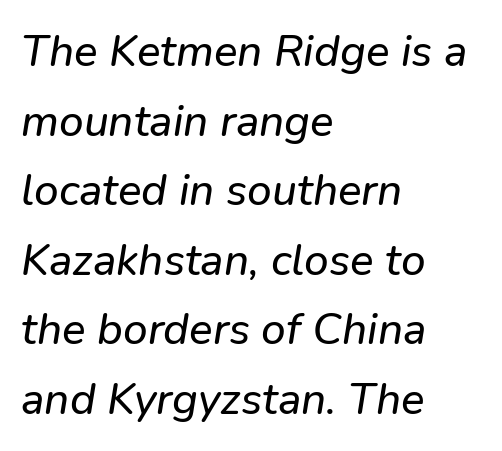
{"italic": "yes", "lean": "right", "slant_degrees": 9, "width": "normal", "stroke_contrast": "low", "x_height": "medium", "monospaced": "no", "underline": "no", "align": "left", "line_spacing": "normal", "line_spacing_ratio": 1.58, "letter_spacing": "normal", "letter_spacing_em": 0.0, "glyph_px": 44}
